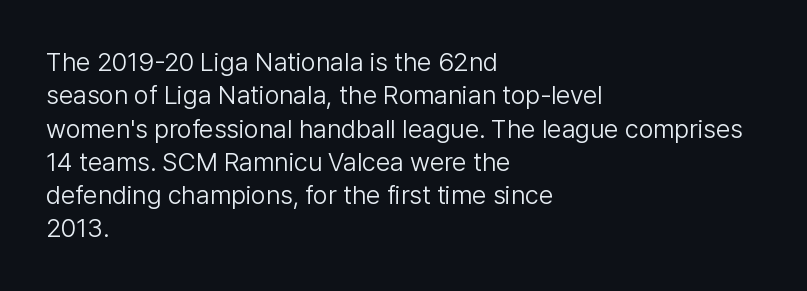
{"italic": "no", "bold": "no", "underline": "no", "align": "left", "line_spacing": "normal", "line_spacing_ratio": 1.28, "letter_spacing": "normal", "letter_spacing_em": 0.0, "glyph_px": 26}
